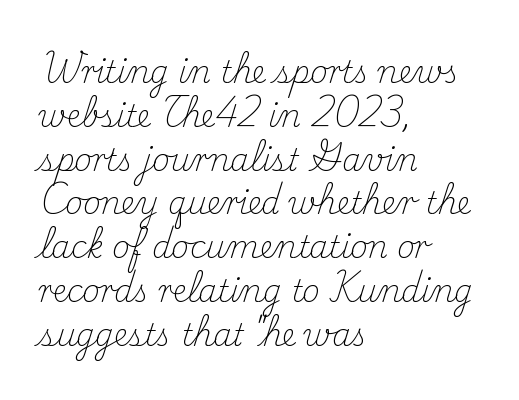
The image shows 30 px light serif type; set left-aligned, normal line spacing (1.46x), normal letter spacing, not underlined; medium stroke contrast and a small x-height.
